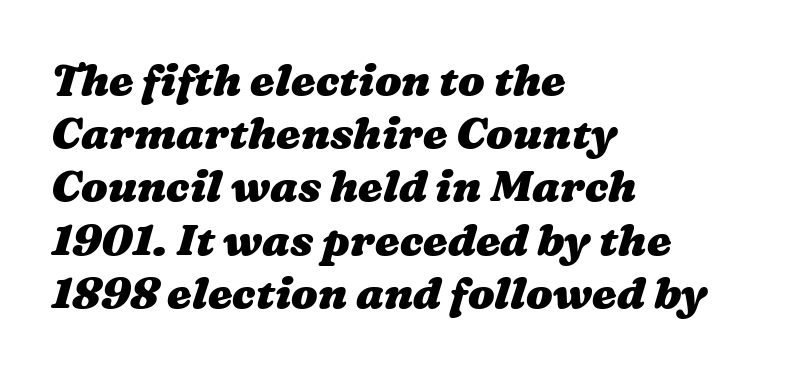
The image shows 44 px heavy, wide type; set left-aligned, line spacing 1.21x, normal letter spacing, not underlined; medium stroke contrast and a medium x-height.
